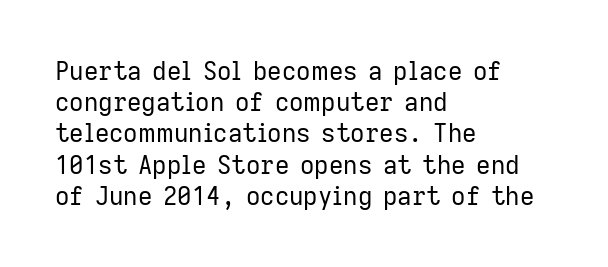
{"italic": "no", "bold": "no", "underline": "no", "align": "left", "line_spacing": "normal", "line_spacing_ratio": 1.25, "letter_spacing": "normal", "letter_spacing_em": 0.0, "glyph_px": 25}
